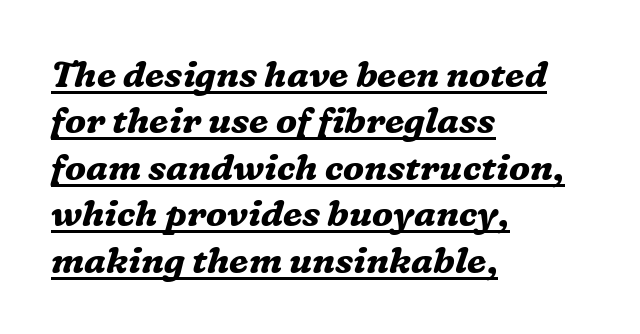
The image shows 36 px bold serif type, italic (leaning right); set left-aligned, normal line spacing (1.29x), normal letter spacing, underlined; medium stroke contrast and a medium x-height.
